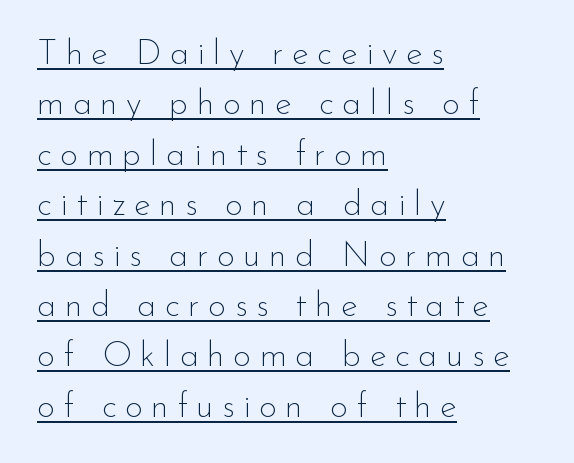
The letterforms stand isolated, each surrounded by extra space. Is there much room between lines? A standard amount, neither cramped nor airy. Students, observe the line beneath the letters — that is underlining. The glyphs in this specimen are sans serif. Looks like regular typesetting: each glyph gets only the width it needs.
